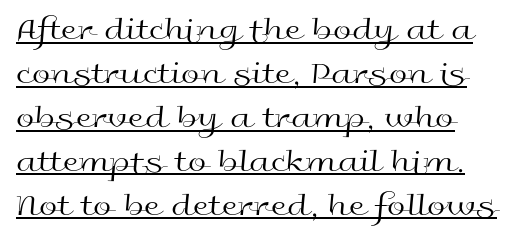
The image shows 33 px regular-weight, wide sans-serif type, upright; set left-aligned, normal line spacing (1.33x), normal letter spacing, underlined; a medium x-height.
